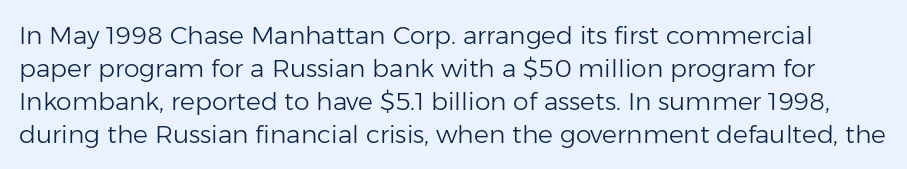
The image shows 25 px text type, upright; set normal line spacing (1.32x), normal letter spacing, not underlined.
